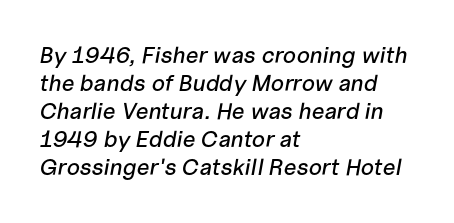
Q: Is the text italic (slanted)? A: Yes, it leans right by about 10 degrees.
Q: Is the text underlined? A: No.
Q: How is the paragraph aligned? A: Left-aligned.
Q: Is the spacing between letters normal or unusually wide? A: Normal.
